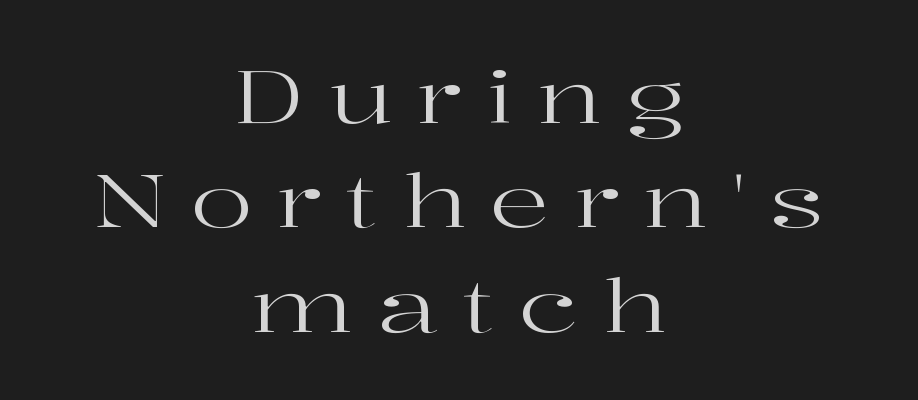
Is this a fixed-width face? No — the glyphs have proportional, varying widths. Posture: straight, roman, zero tilt. Does extra space separate the letters? Yes, quite a lot of it. Lines of text with bare space underneath. Horizontally, the lines are justified to the midpoint only.
